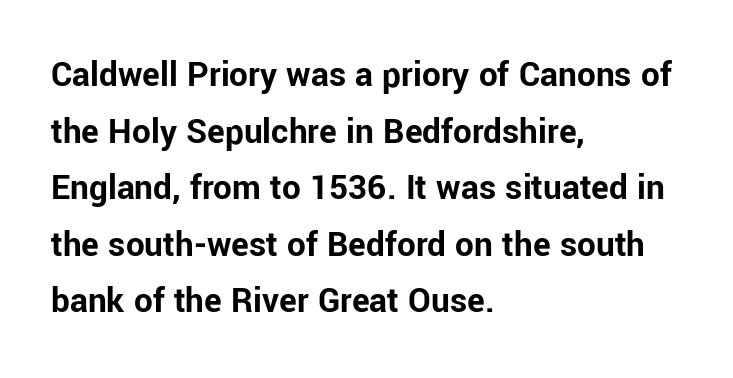
Bold? Absolutely — the strokes are thick and heavy. The paragraph shown leans on its left margin. In terms of letterform style, serifs are entirely absent. The specimen reads as upright at a glance.
